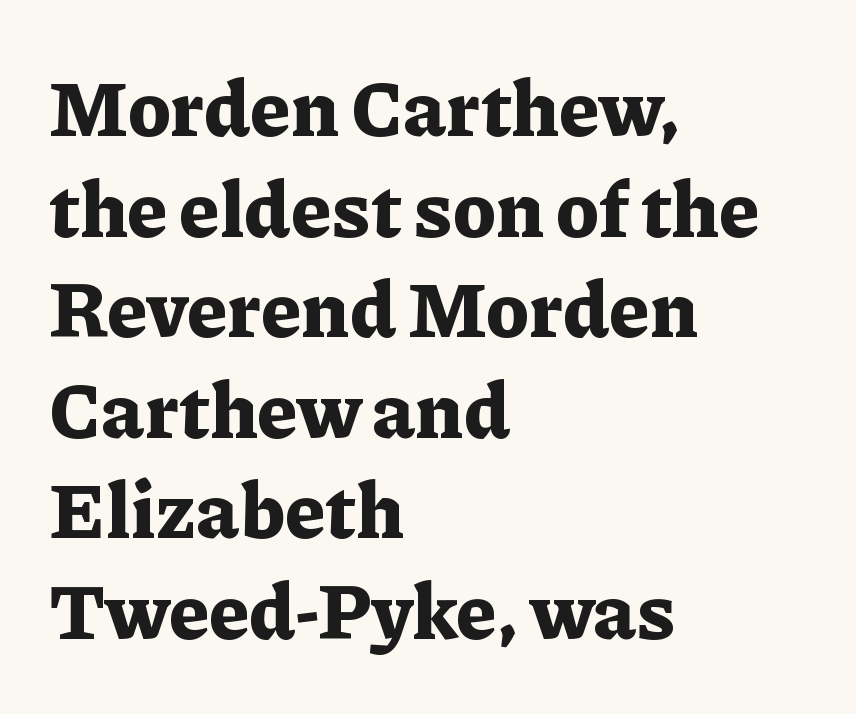
{"serif": "yes", "italic": "no", "bold": "yes", "weight": "bold", "width": "normal", "stroke_contrast": "low", "x_height": "medium", "monospaced": "no", "underline": "no", "align": "left", "line_spacing": "normal", "line_spacing_ratio": 1.29, "letter_spacing": "normal", "letter_spacing_em": 0.0, "glyph_px": 78}
